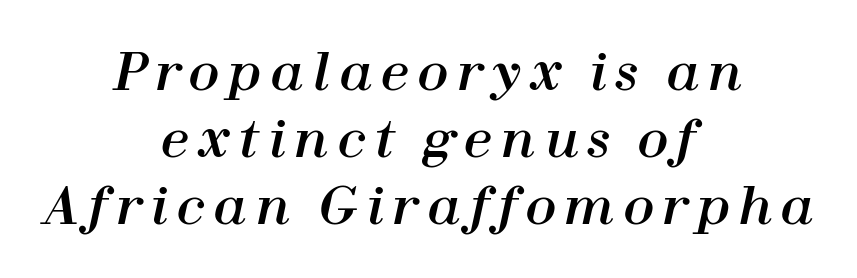
Q: Is the text italic (slanted)? A: Yes, it leans right by about 12 degrees.
Q: Is the text underlined? A: No.
Q: How is the paragraph aligned? A: Centered.
Q: Is the spacing between lines tight, normal or loose? A: Normal.
Q: Width (condensed, normal, or wide)? A: Normal.
Q: Stroke contrast? A: High.
Q: x-height? A: Medium.
Q: Monospaced? A: No.
